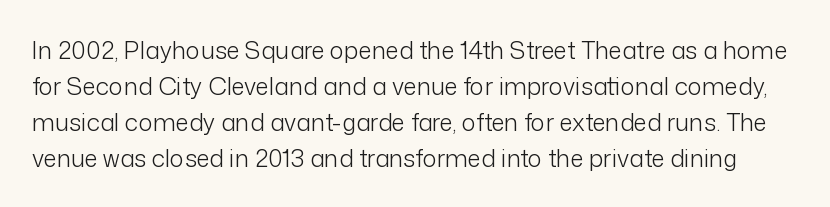
Every character sits straight up, as roman type does. Is the stroke heavy? The answer is a plain regular-or-lighter. Words appear dense and cohesive because spacing is normal. Just letters on the line, the space beneath them empty.
